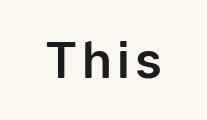
Vertical strokes here are truly vertical. You could not count columns in this text — the font is proportionally spaced. Observe the absence of serifs on each vertical stroke in this sample. No word sits above an underline.
